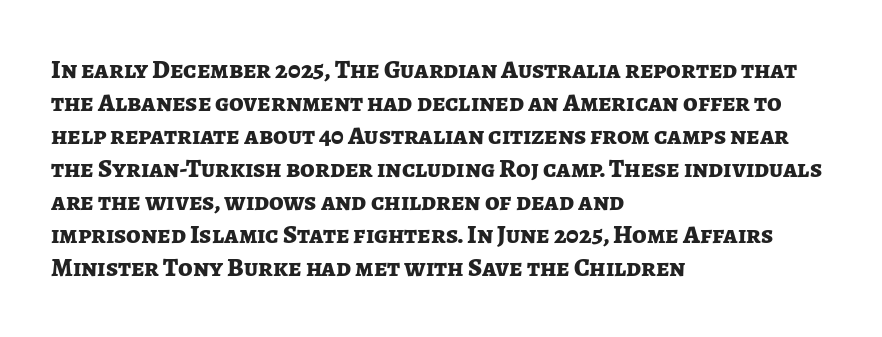
The image shows 26 px bold type, upright; set left-aligned, normal line spacing (1.27x), normal letter spacing, not underlined.
